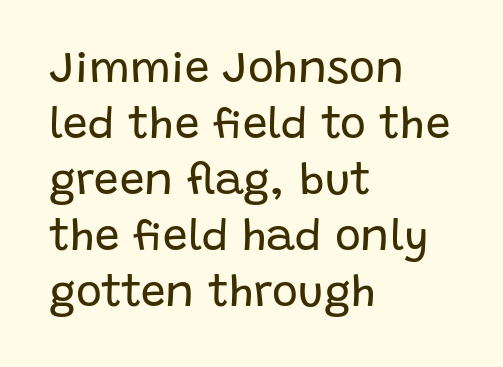
{"serif": "no", "italic": "no", "bold": "no", "weight": "regular", "width": "normal", "stroke_contrast": "low", "x_height": "large", "monospaced": "no", "underline": "no", "align": "left", "line_spacing": "normal", "line_spacing_ratio": 1.27, "letter_spacing": "normal", "letter_spacing_em": 0.0, "glyph_px": 44}
